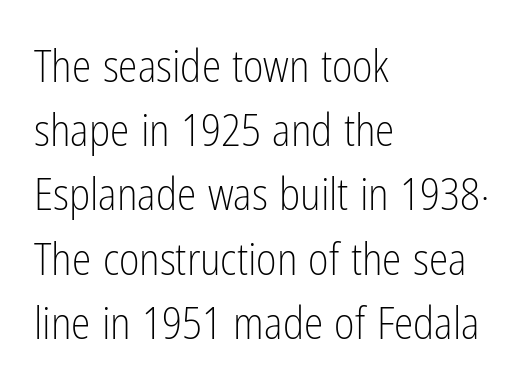
The image shows 44 px light, condensed sans-serif type, upright; set left-aligned, normal line spacing (1.46x), normal letter spacing, not underlined; low stroke contrast and a medium x-height.
